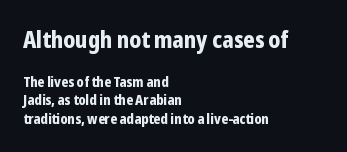
{"italic": "no", "bold": "yes", "underline": "no", "align": "left", "line_spacing": "normal", "line_spacing_ratio": 1.32, "letter_spacing": "normal", "letter_spacing_em": 0.0, "larger_block": "first", "size_ratio": 1.64, "glyph_px": 23}
